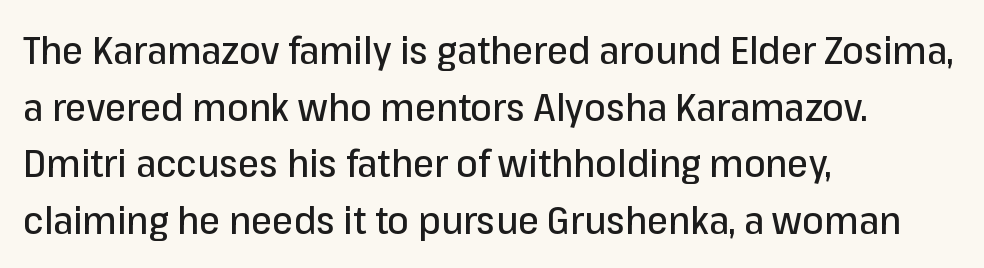
The image shows 38 px sans-serif type, upright; set left-aligned, normal line spacing (1.49x), normal letter spacing, not underlined; low stroke contrast and a medium x-height.
